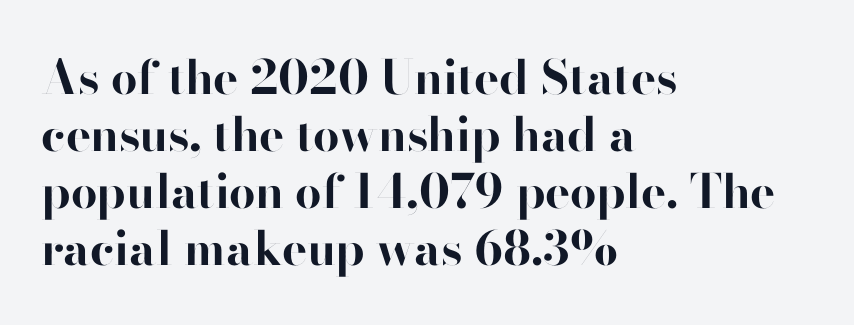
The image shows 47 px bold sans-serif type, upright; set left-aligned, line spacing 1.21x, normal letter spacing, not underlined; high stroke contrast and a small x-height.
